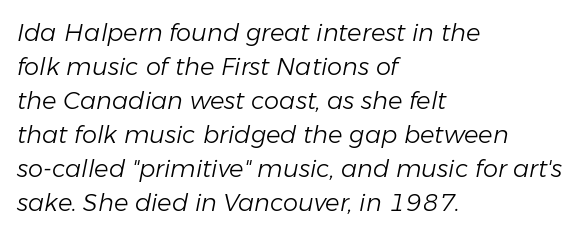
Q: Is the text bold? A: No.
Q: Is the text italic (slanted)? A: Yes, it leans right by about 11 degrees.
Q: Is the text underlined? A: No.
Q: How is the paragraph aligned? A: Left-aligned.
Q: Is the spacing between letters normal or unusually wide? A: Normal.
Q: Is the spacing between lines tight, normal or loose? A: Normal.
